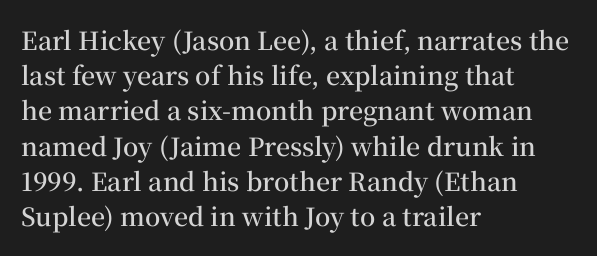
The image shows 25 px text type, upright; set left-aligned, normal line spacing (1.41x), normal letter spacing, not underlined.
